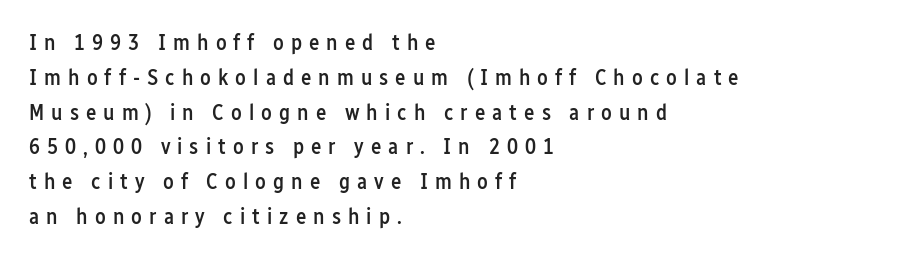
The image shows 22 px text type, upright; set left-aligned, normal line spacing (1.58x), unusually wide letter spacing (+0.32 em), not underlined.
